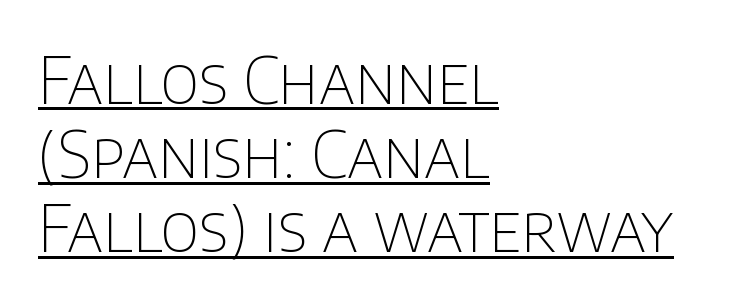
The typesetter has applied underlining to the passage shown. The letters sit at their default tracking, neither squeezed nor spread. Character widths vary here, with narrow letters taking less room than wide ones. Alignment: flush left. Vertical strokes here are truly vertical.
